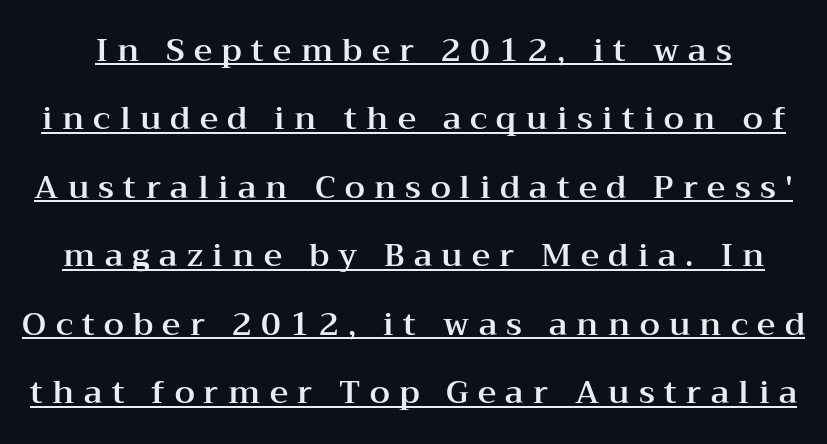
{"serif": "yes", "italic": "no", "width": "wide", "stroke_contrast": "medium", "x_height": "medium", "monospaced": "no", "underline": "yes", "line_spacing": "loose", "line_spacing_ratio": 2.14, "letter_spacing": "wide", "letter_spacing_em": 0.29, "glyph_px": 32}
